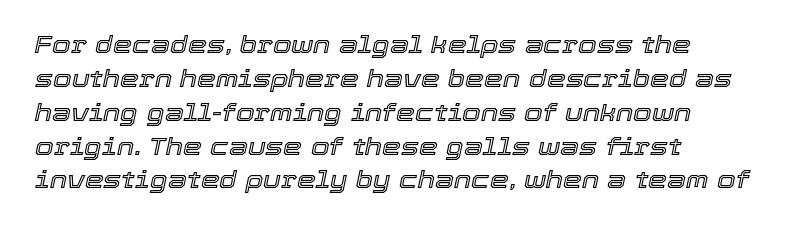
{"italic": "yes", "lean": "right", "slant_degrees": 12, "underline": "no", "align": "left", "line_spacing": "normal", "line_spacing_ratio": 1.41, "letter_spacing": "normal", "letter_spacing_em": 0.0, "glyph_px": 24}
